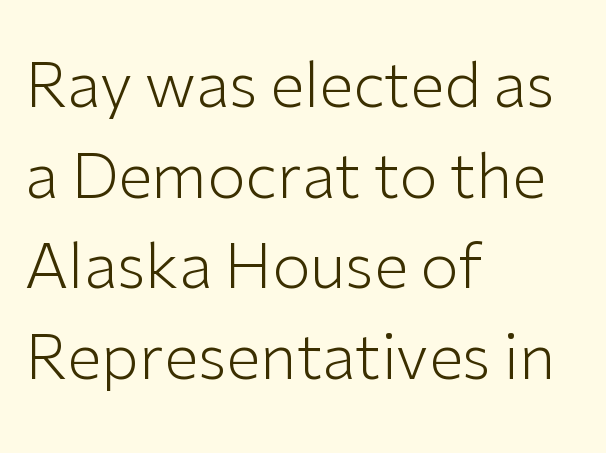
Does the type have serifs? No, each stem ends abruptly. Casual observation: everything's shoved over to the left. Quick note: underline off. Notice how descenders clear the ascenders below comfortably — that's standard leading. Tracking here is standard; glyphs follow each other at the usual distance.
